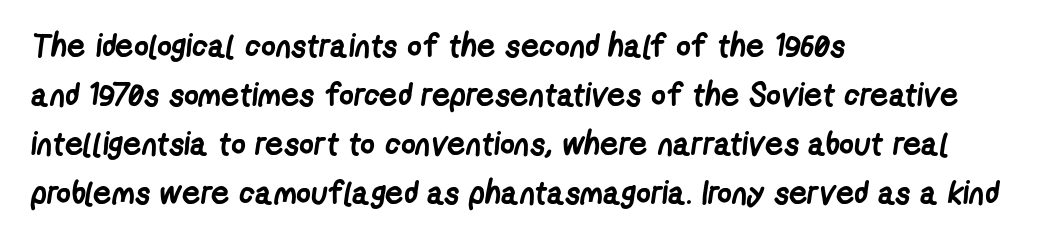
No word sits above an underline. Whoever set this chose a conventional vertical rhythm. Look at the stroke-to-counter ratio: heavy, a bold. Proportional: the letters do not fall into vertical columns. Tracking value appears to be zero — textbook default spacing. Note: no serifs on the glyphs.
